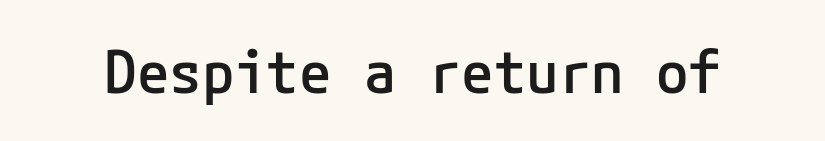
{"serif": "no", "italic": "no", "bold": "semi", "weight": "semibold", "width": "normal", "stroke_contrast": "low", "x_height": "medium", "underline": "no", "letter_spacing": "normal", "letter_spacing_em": 0.0, "glyph_px": 59}
